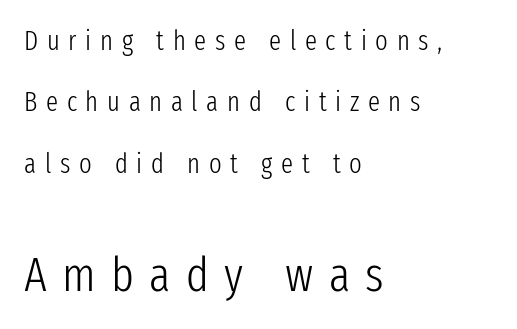
Substantial extra tracking has been applied to these lines. Leftover space on each line is placed entirely after the last word. Grotesque or geometric, the face here clearly has no serifs. The passage shown is not bold in any degree. Look at the glyph heights: the lower group is clearly the bigger setting. A typesetter would mark this as roman, not italic.
